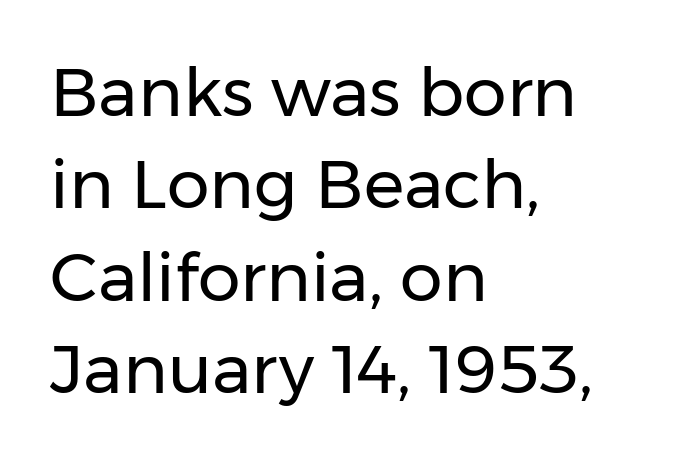
The image shows 68 px regular-weight sans-serif type, upright; set left-aligned, normal line spacing (1.36x), normal letter spacing, not underlined; low stroke contrast and a medium x-height.
